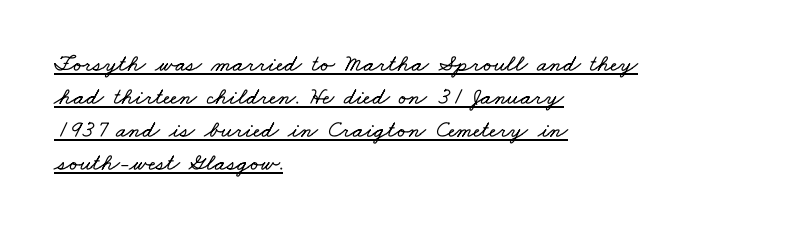
Q: Is the text underlined? A: Yes.
Q: How is the paragraph aligned? A: Left-aligned.
Q: Is the spacing between letters normal or unusually wide? A: Normal.
Q: Is the spacing between lines tight, normal or loose? A: Normal.
